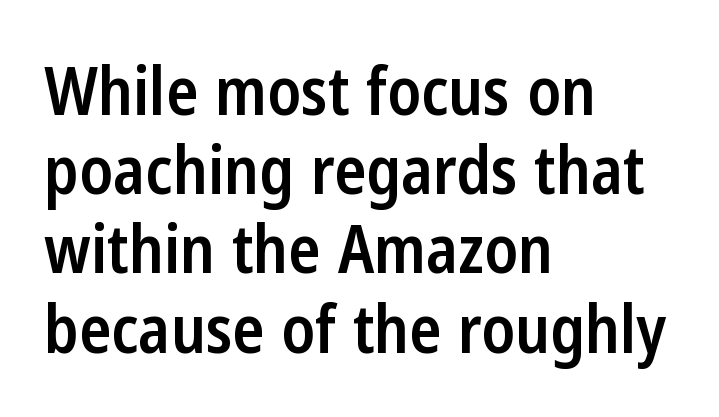
The image shows 66 px semibold, condensed sans-serif type, upright; set left-aligned, line spacing 1.2x, normal letter spacing, not underlined; low stroke contrast and a medium x-height.
